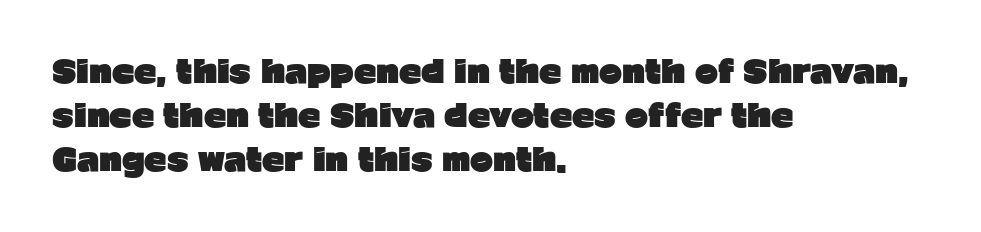
Bold? Absolutely — the strokes are thick and heavy. It's the straight-up-and-down kind of type. The letters carry no serifs — their stems end cleanly without finishing strokes. Honestly, the row spacing looks completely unremarkable. Looks like regular typesetting: each glyph gets only the width it needs.
